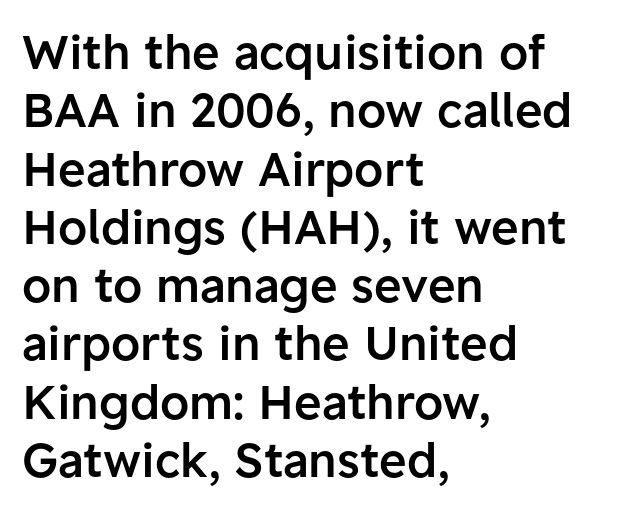
Q: Is the text bold? A: Semi-bold.
Q: Is the text italic (slanted)? A: No, it is upright.
Q: Is the typeface a serif or a sans-serif typeface? A: Sans-serif.
Q: Is the text underlined? A: No.
Q: How is the paragraph aligned? A: Left-aligned.
Q: Is the spacing between letters normal or unusually wide? A: Normal.
Q: Width (condensed, normal, or wide)? A: Normal.
Q: Stroke contrast? A: Low.
Q: x-height? A: Medium.
Q: Monospaced? A: No.
